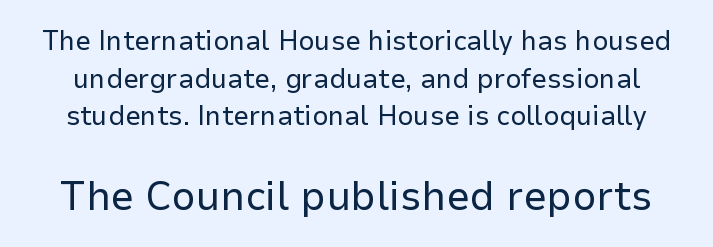
{"serif": "no", "italic": "no", "bold": "no", "weight": "regular", "width": "normal", "stroke_contrast": "low", "x_height": "medium", "monospaced": "no", "underline": "no", "line_spacing": "normal", "line_spacing_ratio": 1.34, "letter_spacing": "normal", "letter_spacing_em": 0.0, "larger_block": "second", "size_ratio": 1.5, "glyph_px": 42}
